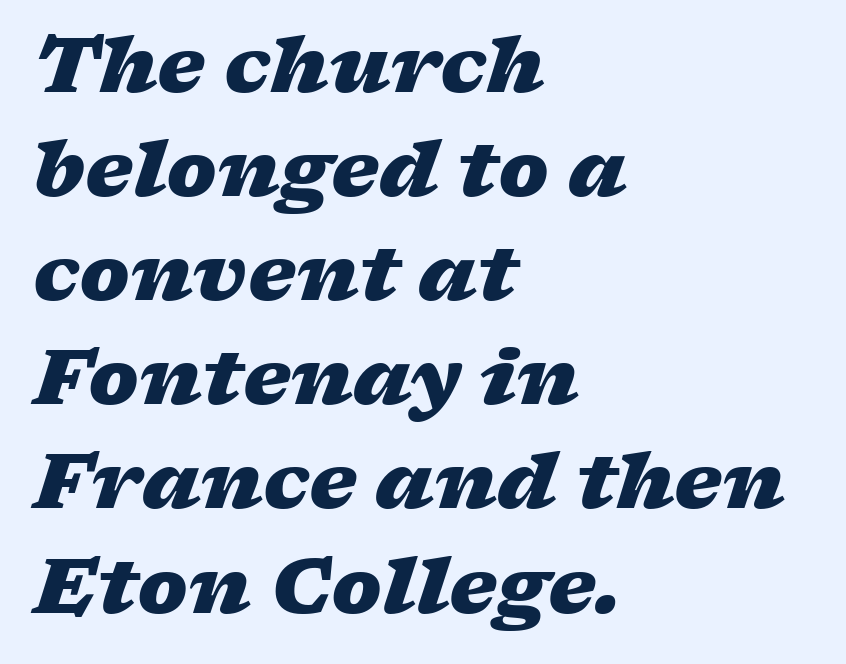
{"italic": "yes", "lean": "right", "slant_degrees": 17, "bold": "yes", "weight": "heavy", "width": "wide", "stroke_contrast": "low", "x_height": "medium", "monospaced": "no", "underline": "no", "align": "left", "line_spacing": "normal", "line_spacing_ratio": 1.37, "letter_spacing": "normal", "letter_spacing_em": 0.0, "glyph_px": 76}
